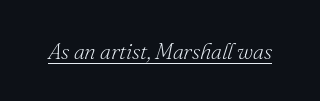
{"italic": "yes", "lean": "right", "slant_degrees": 16, "bold": "no", "underline": "yes", "letter_spacing": "normal", "letter_spacing_em": 0.0, "glyph_px": 23}
